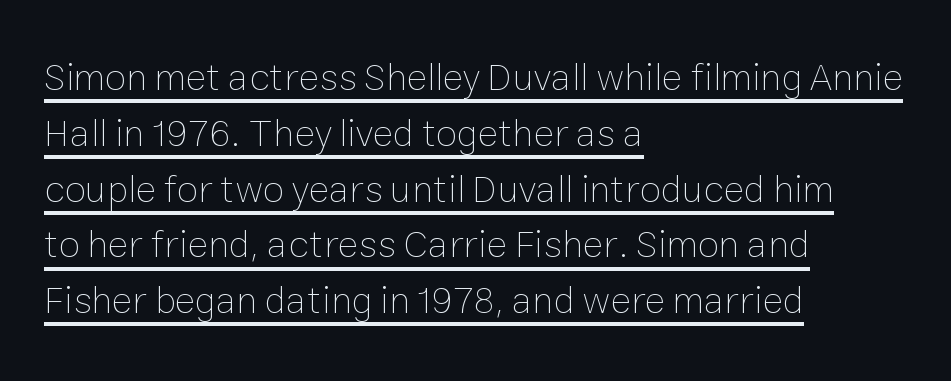
A continuous stroke trails under the words, as in a hyperlink. The typesetting does not lean heavy: it is not bold. Here the glyphs are tracked normally, forming tight word shapes. Whoever set this chose a conventional vertical rhythm.
